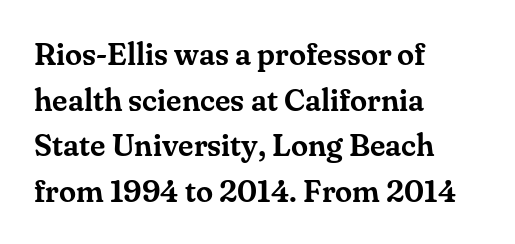
The image shows 31 px serif type, upright; set left-aligned, normal line spacing (1.47x), normal letter spacing, not underlined; medium stroke contrast and a small x-height.
